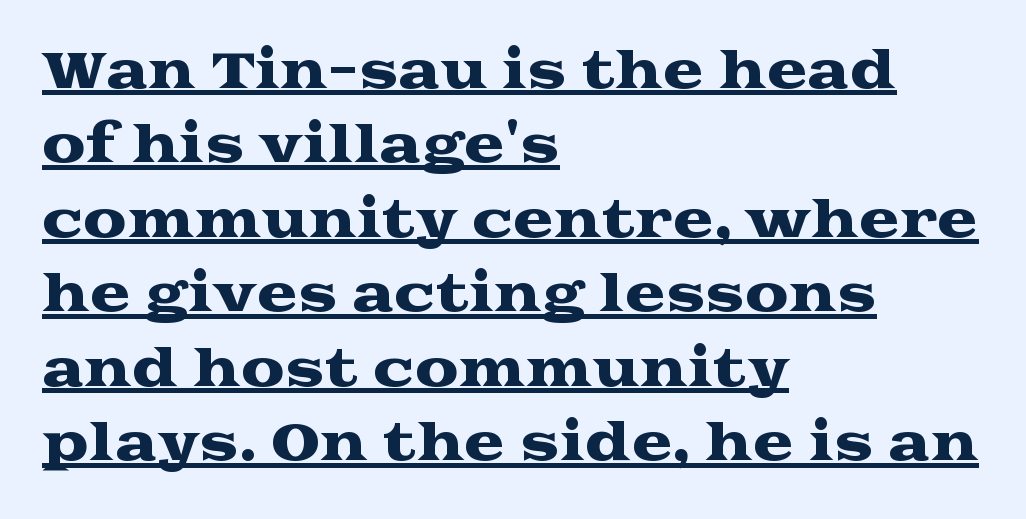
{"serif": "yes", "italic": "no", "width": "wide", "stroke_contrast": "medium", "x_height": "medium", "monospaced": "no", "underline": "yes", "align": "left", "line_spacing": "normal", "line_spacing_ratio": 1.52, "letter_spacing": "normal", "letter_spacing_em": 0.0, "glyph_px": 49}
